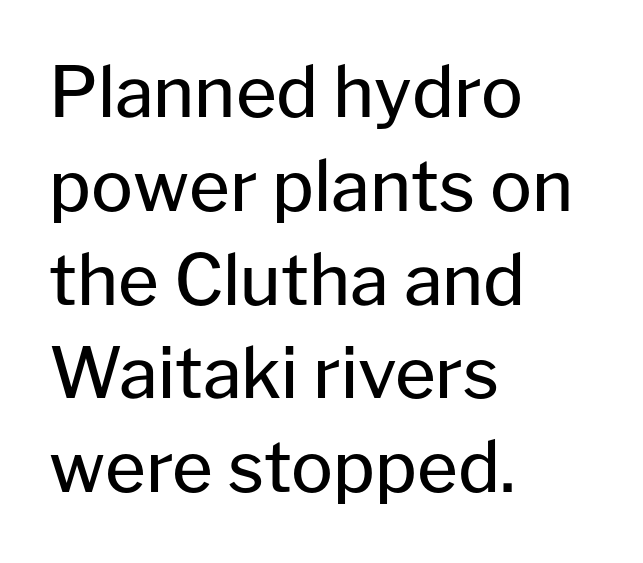
The image shows 70 px regular-weight sans-serif type, upright; set left-aligned, normal line spacing (1.34x), normal letter spacing, not underlined; low stroke contrast and a medium x-height.
